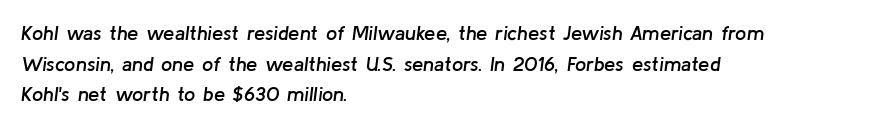
The image shows 20 px text type, italic (leaning right); set left-aligned, normal line spacing (1.53x), normal letter spacing, not underlined.
